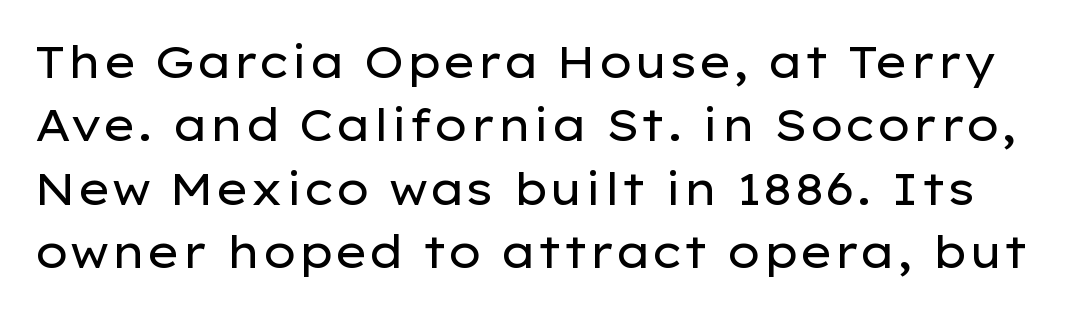
{"serif": "no", "italic": "no", "bold": "no", "weight": "regular", "width": "wide", "stroke_contrast": "low", "x_height": "medium", "monospaced": "no", "underline": "no", "line_spacing": "normal", "line_spacing_ratio": 1.44, "letter_spacing": "normal", "letter_spacing_em": 0.0, "glyph_px": 44}
